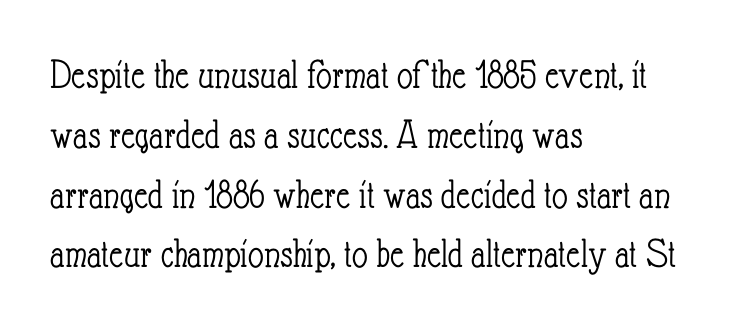
Caption: face not bold, strokes unweighted. Characters follow at the spacing the type designer built in. The space between consecutive lines is moderate. Check the space under the baseline: it is left empty. Layout note: lines flush left. Each letter keeps its own natural width here, so spacing adapts to shape.
